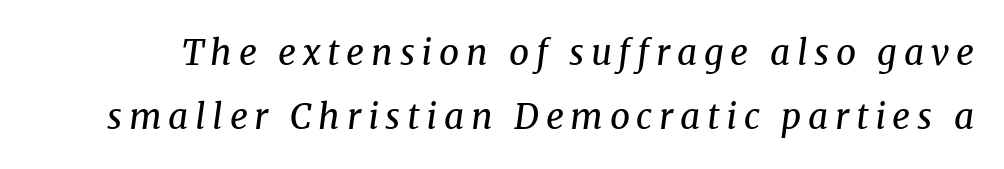
The image shows 35 px regular-weight serif type, italic (leaning right); set line spacing 1.82x, not underlined; medium stroke contrast and a medium x-height.
